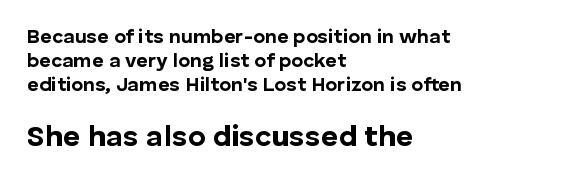
You could not count columns in this text — the font is proportionally spaced. If you drew a line through each stem, it would be perfectly vertical. Casual observation: everything's shoved over to the left. A sans-serif font was chosen for this passage.
